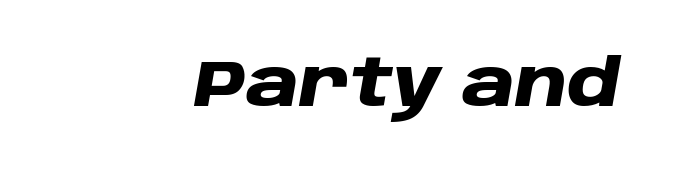
This sample has the flowing, uneven cadence of proportional lettering. Any mark beneath the type? The region is blank. Short note: letters normally spaced. You can tell it's italic because the verticals aren't actually vertical. Typographic density is high because the face is bold.
